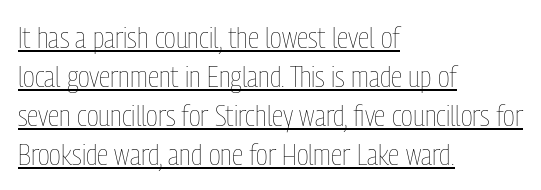
Q: Is the text bold? A: No.
Q: Is the text italic (slanted)? A: No, it is upright.
Q: Is the text underlined? A: Yes.
Q: How is the paragraph aligned? A: Left-aligned.
Q: Is the spacing between letters normal or unusually wide? A: Normal.
Q: Is the spacing between lines tight, normal or loose? A: Normal.
Q: Width (condensed, normal, or wide)? A: Condensed.
Q: Stroke contrast? A: Low.
Q: x-height? A: Medium.
Q: Monospaced? A: No.
